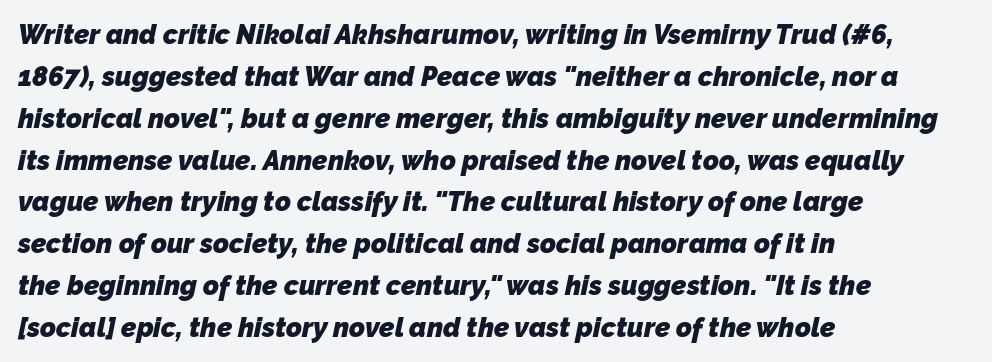
The image shows 27 px bold type; set left-aligned, normal line spacing (1.55x), normal letter spacing, not underlined.
